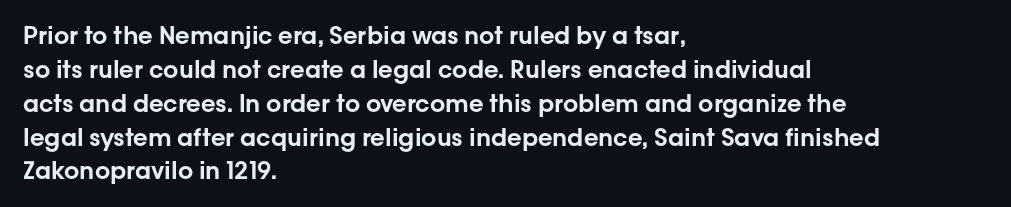
Q: Is the text italic (slanted)? A: No, it is upright.
Q: Is the text underlined? A: No.
Q: How is the paragraph aligned? A: Left-aligned.
Q: Is the spacing between letters normal or unusually wide? A: Normal.
Q: Is the spacing between lines tight, normal or loose? A: Normal.
